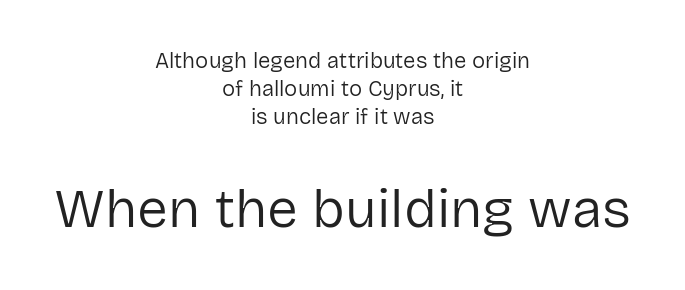
The lettering holds an erect, upright posture throughout. The space directly below the letters is spotless. Unbolded letterforms with no extra heft. In terms of leading, this rendering sits right in the middle.
